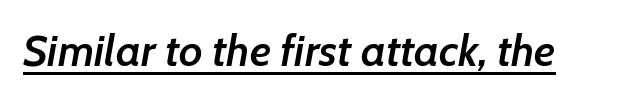
Emphasis-style slanted type is in use. Each letter keeps its own natural width here, so spacing adapts to shape. Short note: letters normally spaced. As a designer I'd log this as weight 600, semibold. In designer terms, the underline attribute is active on this setting.
